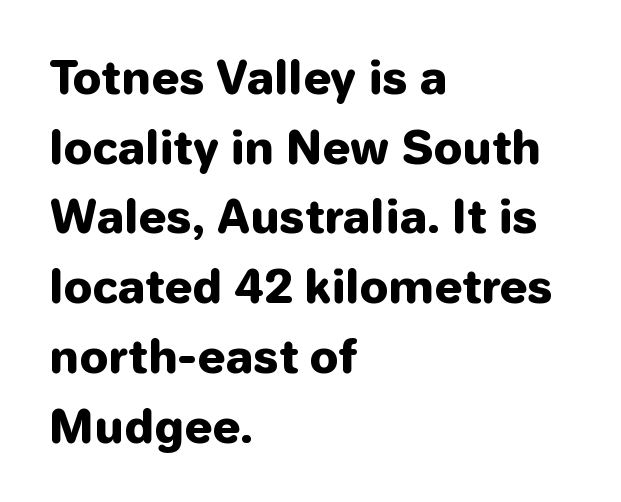
The image shows 45 px heavy sans-serif type, upright; set left-aligned, normal line spacing (1.55x), normal letter spacing, not underlined; low stroke contrast and a medium x-height.
